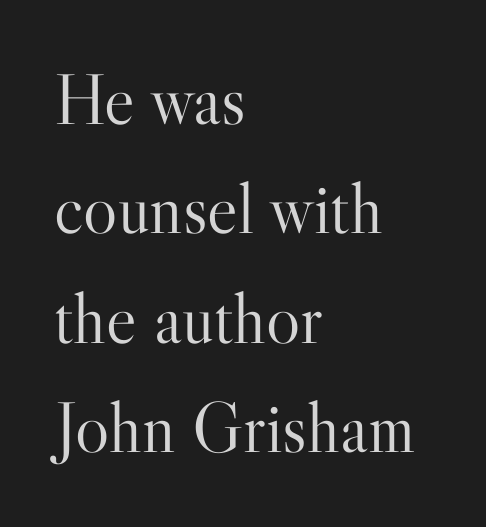
{"serif": "yes", "italic": "no", "bold": "no", "weight": "light", "width": "normal", "stroke_contrast": "high", "x_height": "small", "monospaced": "no", "underline": "no", "align": "left", "line_spacing": "normal", "line_spacing_ratio": 1.52, "letter_spacing": "normal", "letter_spacing_em": 0.0, "glyph_px": 72}
